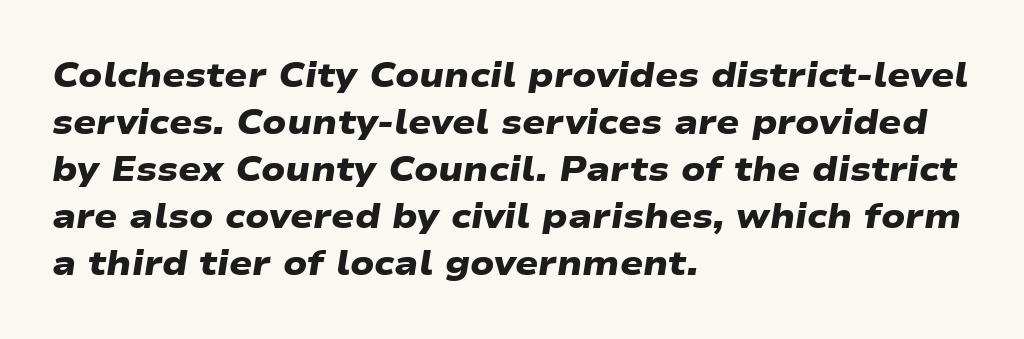
Is the letter spacing exaggerated? No — it looks like the ordinary default. Honestly, there is no underline to notice here at all. The rendering uses a moderate line-height, typical for paragraphs. Letterform terminals end flat and unadorned throughout the passage. Is the block centered? No — it sits flush against the left margin. Plenty of ink on the page — the face is bold.
